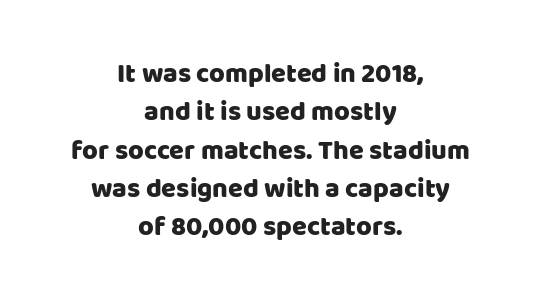
Q: Is the text italic (slanted)? A: No, it is upright.
Q: Is the text underlined? A: No.
Q: How is the paragraph aligned? A: Centered.
Q: Is the spacing between letters normal or unusually wide? A: Normal.
Q: Is the spacing between lines tight, normal or loose? A: Normal.
